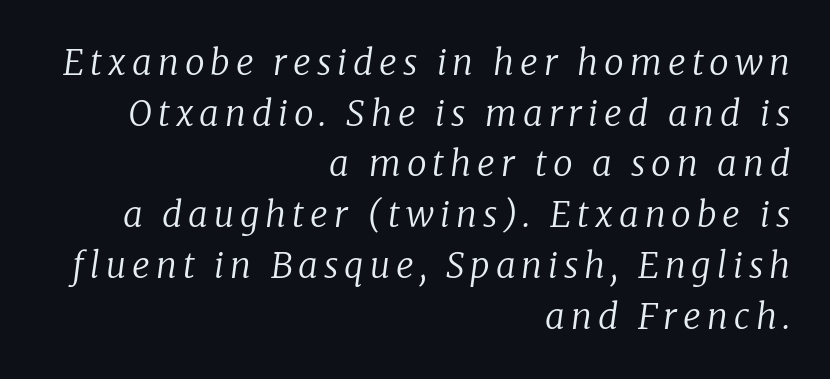
{"serif": "yes", "italic": "yes", "lean": "right", "slant_degrees": 8, "bold": "no", "weight": "regular", "width": "normal", "stroke_contrast": "low", "x_height": "medium", "monospaced": "no", "underline": "no", "align": "right", "line_spacing": "normal", "line_spacing_ratio": 1.45, "glyph_px": 35}
